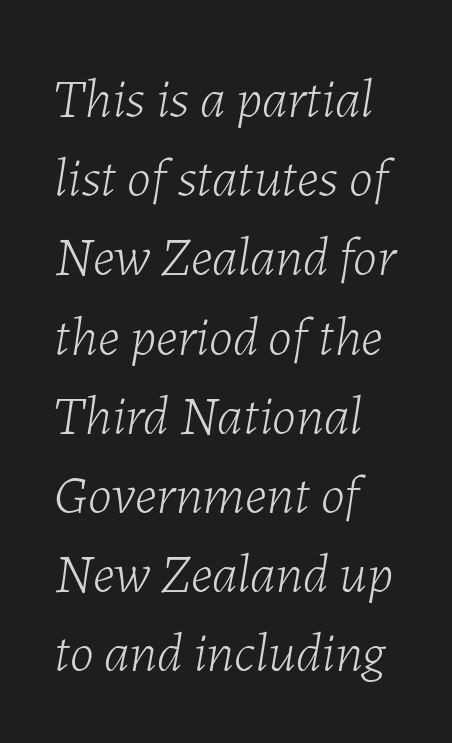
{"italic": "yes", "lean": "right", "slant_degrees": 7, "bold": "no", "weight": "light", "width": "normal", "stroke_contrast": "low", "x_height": "medium", "monospaced": "no", "underline": "no", "align": "left", "line_spacing": "normal", "line_spacing_ratio": 1.44, "letter_spacing": "normal", "letter_spacing_em": 0.0, "glyph_px": 55}
